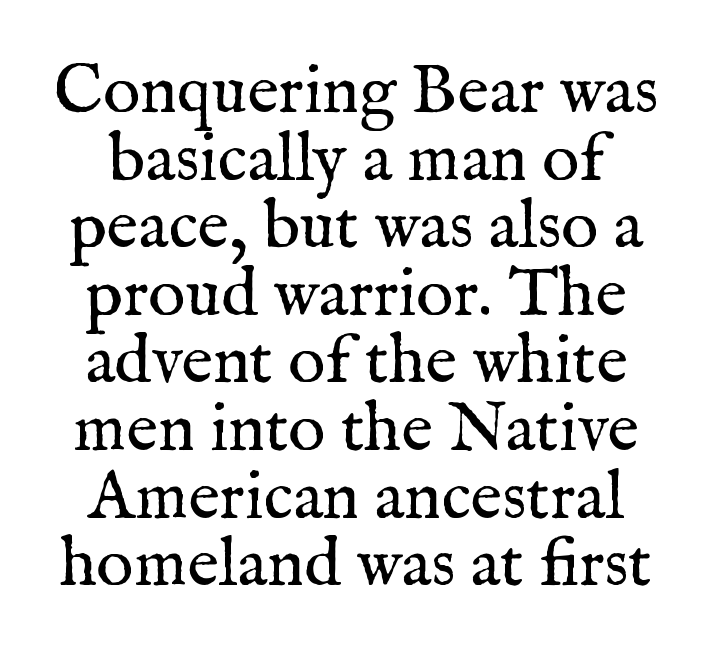
The image shows 69 px regular-weight serif type, upright; set tight line spacing (0.98x), normal letter spacing, not underlined; medium stroke contrast and a medium x-height.
